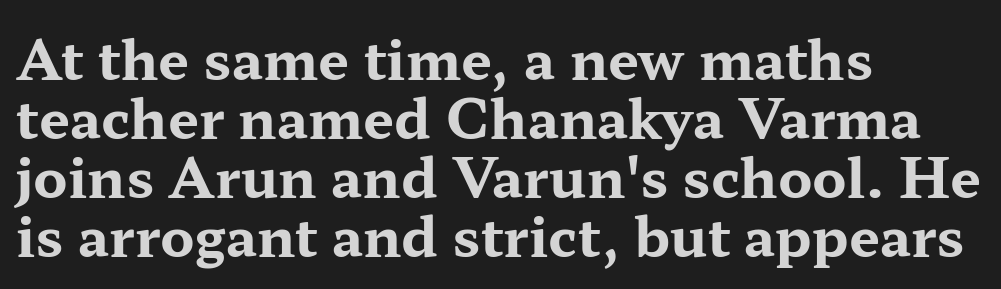
Q: Is the text bold? A: Yes.
Q: Is the text italic (slanted)? A: No, it is upright.
Q: Is the typeface a serif or a sans-serif typeface? A: Serif.
Q: Is the text underlined? A: No.
Q: How is the paragraph aligned? A: Left-aligned.
Q: Is the spacing between letters normal or unusually wide? A: Normal.
Q: Is the spacing between lines tight, normal or loose? A: Tight.
Q: Width (condensed, normal, or wide)? A: Wide.
Q: Stroke contrast? A: Medium.
Q: x-height? A: Medium.
Q: Monospaced? A: No.
